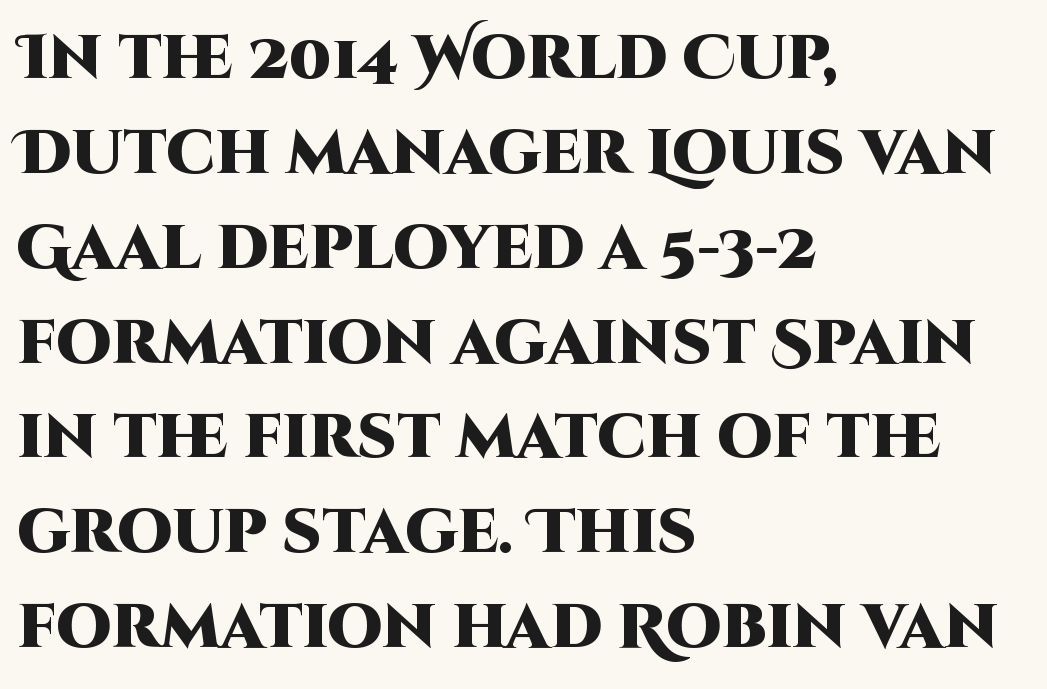
Q: Is the text bold? A: Yes.
Q: Is the text italic (slanted)? A: No, it is upright.
Q: Is the typeface a serif or a sans-serif typeface? A: Sans-serif.
Q: Is the text underlined? A: No.
Q: How is the paragraph aligned? A: Left-aligned.
Q: Is the spacing between letters normal or unusually wide? A: Normal.
Q: Is the spacing between lines tight, normal or loose? A: Normal.
Q: Width (condensed, normal, or wide)? A: Normal.
Q: Stroke contrast? A: High.
Q: x-height? A: Large.
Q: Monospaced? A: No.
